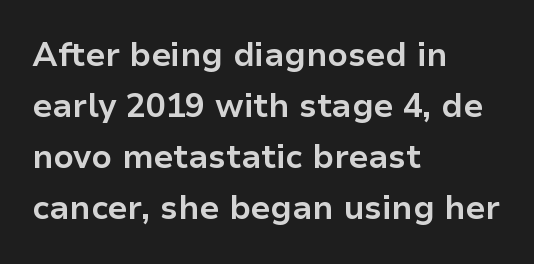
The typesetter chose a ragged-right arrangement here. Notice how the stems are strictly vertical — no italics here. Descenders hang freely into open space. A typesetter would call this zero additional tracking. This sample uses a sans-serif face.
